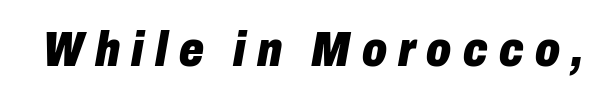
The image shows 49 px heavy, condensed type, italic (leaning right); set unusually wide letter spacing (+0.23 em), not underlined; low stroke contrast and a medium x-height.
